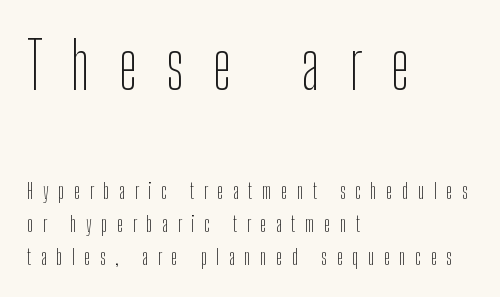
Q: Is the text bold? A: No.
Q: Is the text italic (slanted)? A: No, it is upright.
Q: Is the typeface a serif or a sans-serif typeface? A: Sans-serif.
Q: Is the text underlined? A: No.
Q: How is the paragraph aligned? A: Left-aligned.
Q: Is the spacing between letters normal or unusually wide? A: Unusually wide.
Q: Is the spacing between lines tight, normal or loose? A: Normal.
Q: Which block of text is set in a larger size, the first (top) or the second (bottom)? A: The first (top) one.
Q: Width (condensed, normal, or wide)? A: Condensed.
Q: Stroke contrast? A: Low.
Q: x-height? A: Medium.
Q: Monospaced? A: No.
